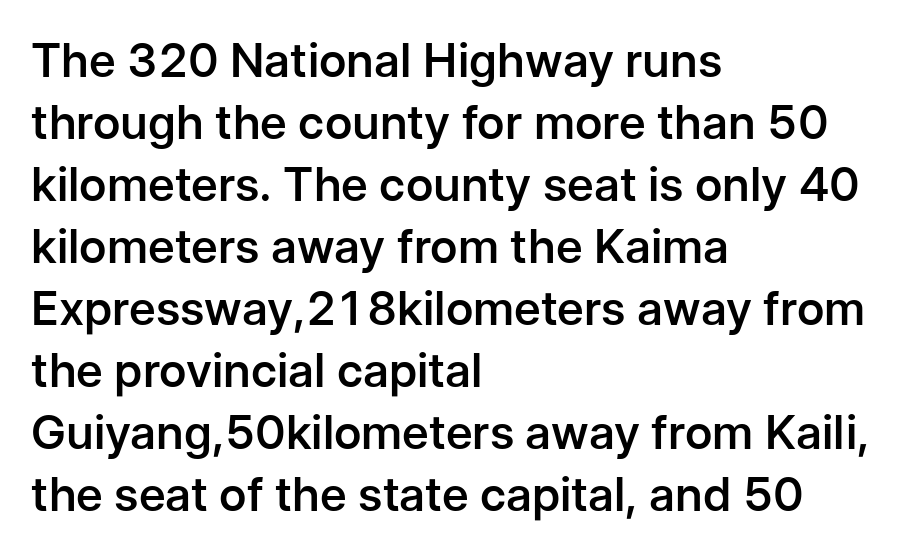
The image shows 47 px semibold sans-serif type, upright; set left-aligned, normal line spacing (1.32x), normal letter spacing, not underlined; low stroke contrast and a medium x-height.
